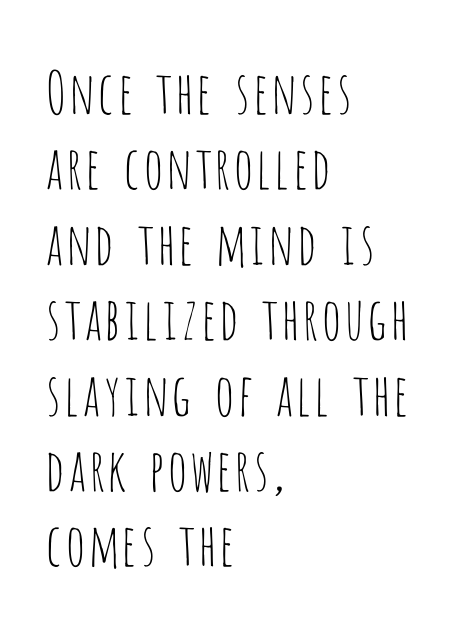
{"serif": "no", "italic": "no", "bold": "no", "weight": "thin", "width": "condensed", "stroke_contrast": "low", "x_height": "large", "monospaced": "no", "underline": "no", "align": "left", "line_spacing": "normal", "line_spacing_ratio": 1.3, "letter_spacing": "normal", "letter_spacing_em": 0.0, "glyph_px": 58}
